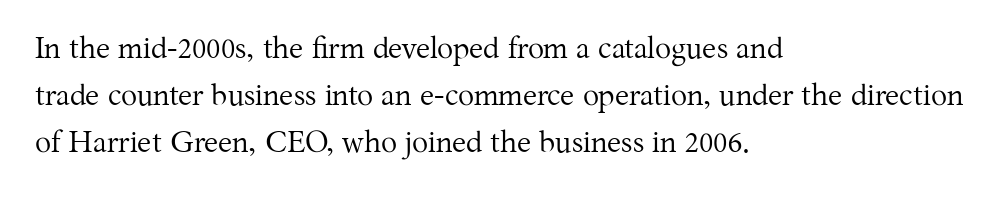
{"serif": "yes", "italic": "no", "bold": "no", "weight": "regular", "width": "normal", "stroke_contrast": "medium", "x_height": "medium", "monospaced": "no", "underline": "no", "align": "left", "line_spacing": "normal", "line_spacing_ratio": 1.57, "letter_spacing": "normal", "letter_spacing_em": 0.0, "glyph_px": 30}
